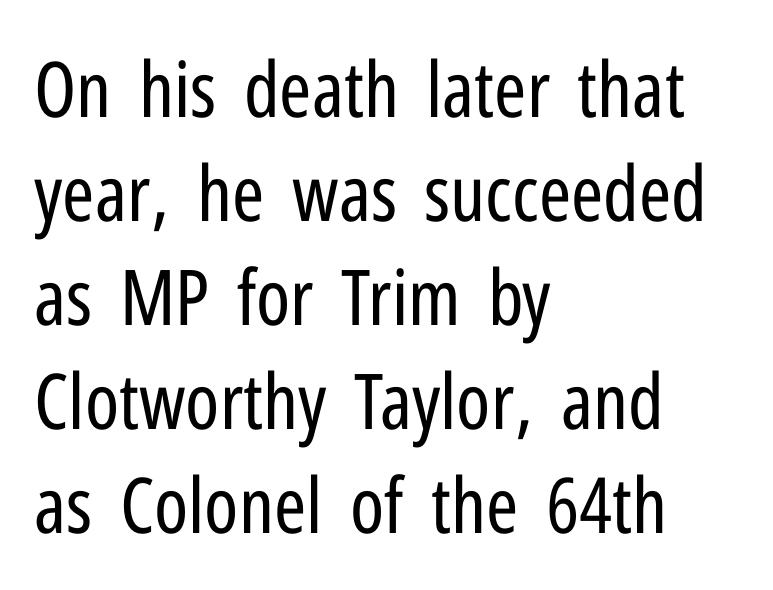
{"serif": "no", "italic": "no", "bold": "no", "weight": "regular", "width": "condensed", "stroke_contrast": "low", "x_height": "medium", "monospaced": "no", "underline": "no", "align": "left", "line_spacing": "normal", "line_spacing_ratio": 1.35, "letter_spacing": "normal", "letter_spacing_em": 0.0, "glyph_px": 77}
